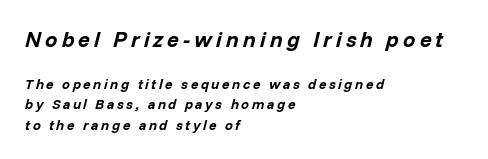
Emphasis-style slanted type is in use. Bare-footed words on every line. The typesetter chose a ragged-right arrangement here. Its strokes are broad and dark, the hallmark of bold type. If you squint, the top block still reads clearly — it's the larger of the two. If you measured baseline to baseline, you'd find a middling distance.
